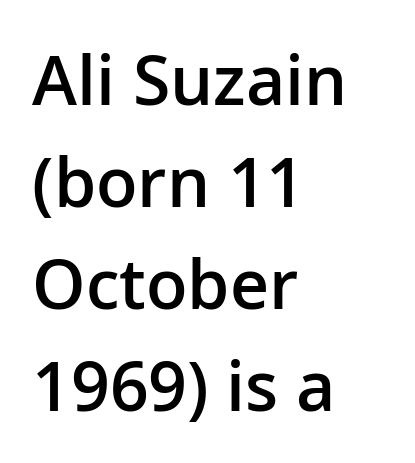
Does the lettering tilt? It doesn't — this is upright. Summary of weight: moderately heavy, a semibold. Any mark beneath the type? The region is blank. Each letter keeps its own natural width here, so spacing adapts to shape.
